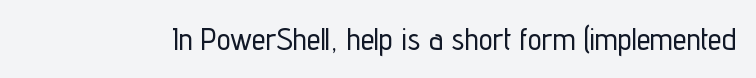
Q: Is the text italic (slanted)? A: No, it is upright.
Q: Is the typeface a serif or a sans-serif typeface? A: Sans-serif.
Q: Is the text underlined? A: No.
Q: Is the spacing between letters normal or unusually wide? A: Normal.
Q: Width (condensed, normal, or wide)? A: Condensed.
Q: Stroke contrast? A: Low.
Q: x-height? A: Medium.
Q: Monospaced? A: No.
